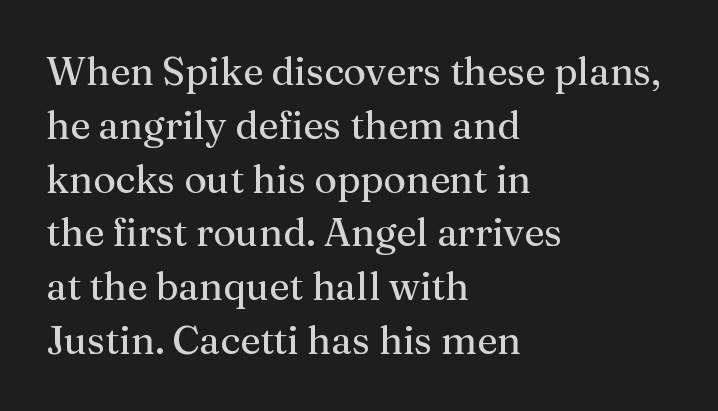
{"serif": "yes", "italic": "no", "bold": "no", "weight": "regular", "width": "normal", "stroke_contrast": "medium", "x_height": "medium", "monospaced": "no", "underline": "no", "align": "left", "line_spacing": "normal", "line_spacing_ratio": 1.38, "letter_spacing": "normal", "letter_spacing_em": 0.0, "glyph_px": 39}
